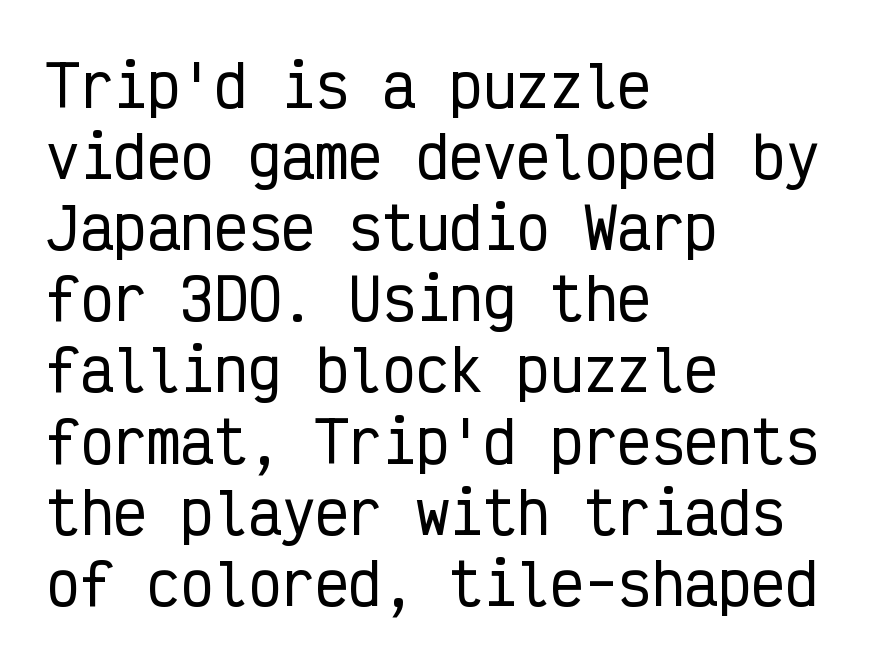
{"serif": "no", "italic": "no", "width": "condensed", "stroke_contrast": "low", "x_height": "medium", "monospaced": "yes", "underline": "no", "align": "left", "line_spacing": "normal", "line_spacing_ratio": 1.27, "letter_spacing": "normal", "letter_spacing_em": 0.0, "glyph_px": 56}
